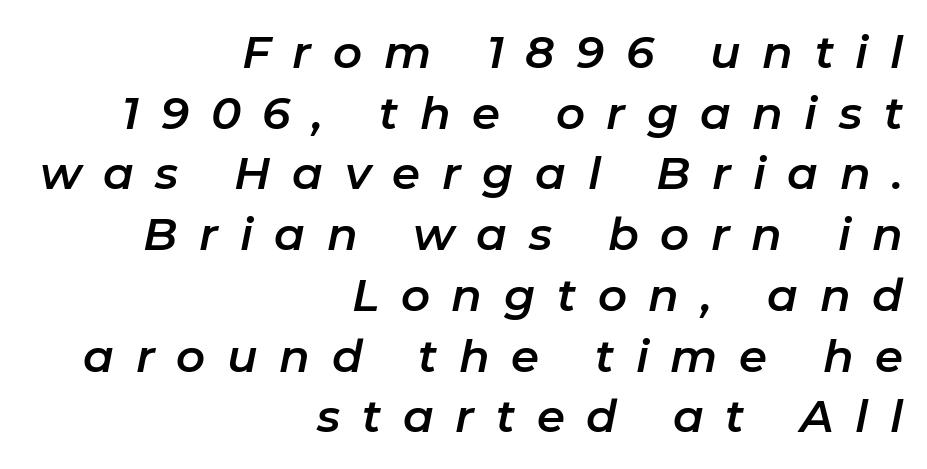
Q: Is the text italic (slanted)? A: Yes, it leans right by about 11 degrees.
Q: Is the text underlined? A: No.
Q: How is the paragraph aligned? A: Right-aligned.
Q: Is the spacing between letters normal or unusually wide? A: Unusually wide.
Q: Is the spacing between lines tight, normal or loose? A: Normal.
Q: Width (condensed, normal, or wide)? A: Normal.
Q: Stroke contrast? A: Low.
Q: x-height? A: Medium.
Q: Monospaced? A: No.
